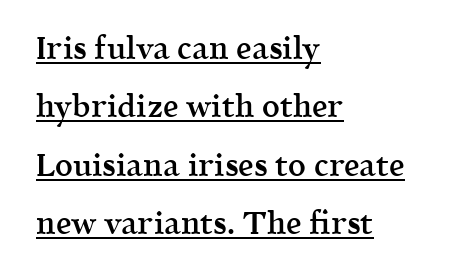
Q: Is the text bold? A: Semi-bold.
Q: Is the text italic (slanted)? A: No, it is upright.
Q: Is the typeface a serif or a sans-serif typeface? A: Serif.
Q: Is the text underlined? A: Yes.
Q: How is the paragraph aligned? A: Left-aligned.
Q: Is the spacing between letters normal or unusually wide? A: Normal.
Q: Width (condensed, normal, or wide)? A: Normal.
Q: x-height? A: Medium.
Q: Monospaced? A: No.
